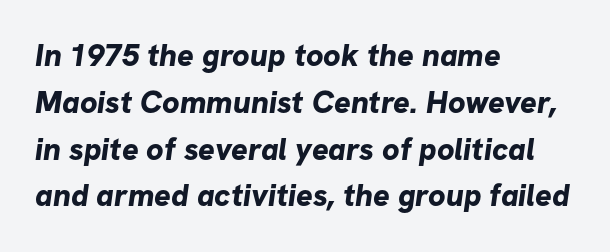
{"serif": "no", "bold": "yes", "weight": "bold", "width": "normal", "stroke_contrast": "low", "x_height": "medium", "monospaced": "no", "underline": "no", "align": "left", "line_spacing": "normal", "line_spacing_ratio": 1.51, "letter_spacing": "normal", "letter_spacing_em": 0.0, "glyph_px": 31}
